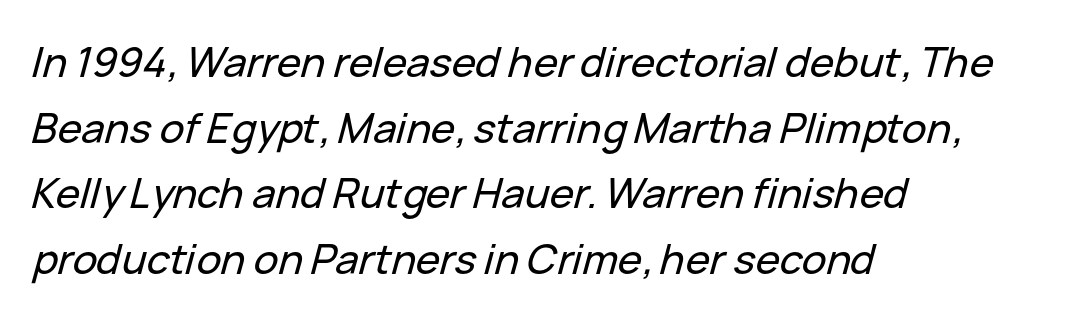
Q: Is the text italic (slanted)? A: Yes, it leans right by about 15 degrees.
Q: Is the text underlined? A: No.
Q: How is the paragraph aligned? A: Left-aligned.
Q: Is the spacing between letters normal or unusually wide? A: Normal.
Q: Is the spacing between lines tight, normal or loose? A: Normal.
Q: Width (condensed, normal, or wide)? A: Normal.
Q: Stroke contrast? A: Low.
Q: x-height? A: Medium.
Q: Monospaced? A: No.
